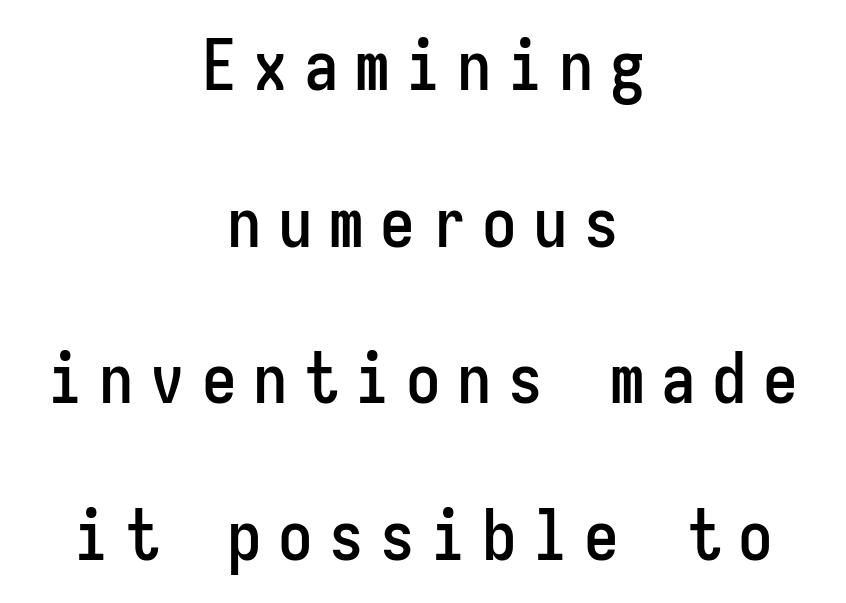
This sample is center-justified, so both line endings float freely. Italic: no, the glyphs are upright roman. The rendering inserts visible extra space after every character. Looks like terminal output: every glyph gets an equal slot.
